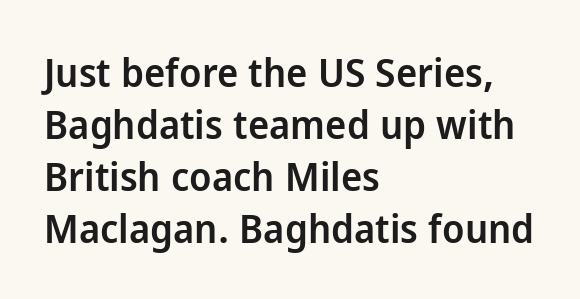
{"serif": "no", "italic": "no", "bold": "semi", "weight": "semibold", "width": "normal", "stroke_contrast": "low", "x_height": "medium", "monospaced": "no", "underline": "no", "align": "left", "line_spacing": "normal", "line_spacing_ratio": 1.3, "letter_spacing": "normal", "letter_spacing_em": 0.0, "glyph_px": 40}
